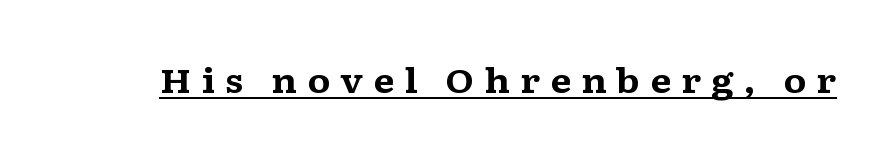
The image shows 34 px bold, wide serif type, upright; set unusually wide letter spacing (+0.29 em), underlined; medium stroke contrast and a medium x-height.
